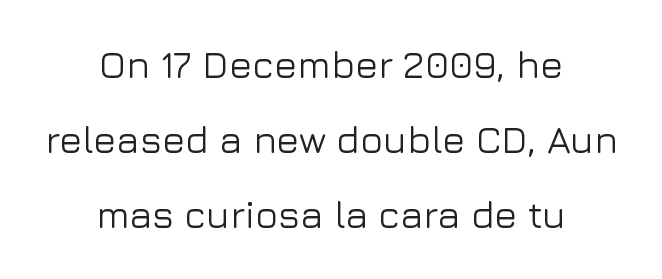
The image shows 38 px sans-serif type, upright; set centered, loose line spacing (1.98x), normal letter spacing, not underlined; low stroke contrast and a medium x-height.
